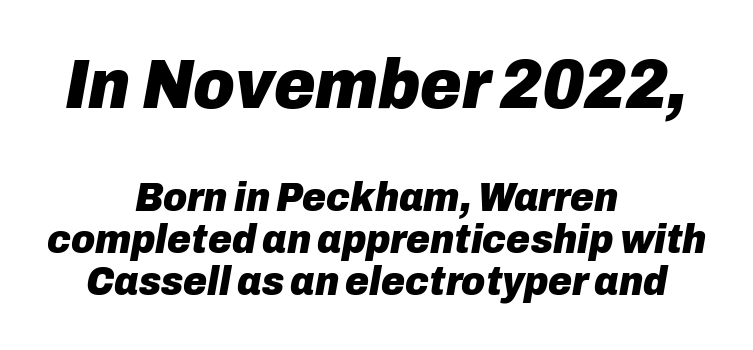
Glance below the letters and you will spot only blank space. Set as a true bold cut, around the 700 mark. Compare the two chunks: the upper has the greater cap height. Each word holds together tightly as a unit, with standard inter-letter gaps. In CSS terms this would be text-align: center.
